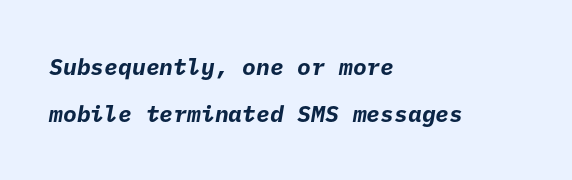
The image shows 23 px bold type; set left-aligned, loose line spacing (2.05x), normal letter spacing, not underlined.
